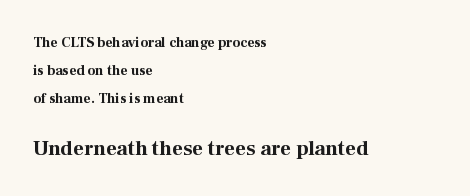
You'd pick this weight for a headline — it's a proper bold. Check under the words: just untouched page. The designer dialed line spacing up above the default. Tracking here is standard; glyphs follow each other at the usual distance. Posture: straight, roman, zero tilt.
